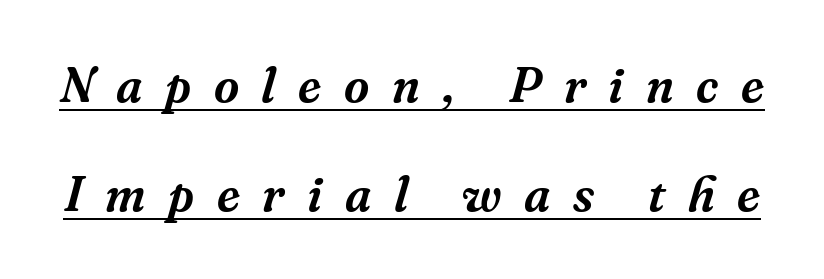
Q: Is the text italic (slanted)? A: Yes, it leans right by about 16 degrees.
Q: Is the typeface a serif or a sans-serif typeface? A: Serif.
Q: Is the text underlined? A: Yes.
Q: Is the spacing between letters normal or unusually wide? A: Unusually wide.
Q: Is the spacing between lines tight, normal or loose? A: Loose.
Q: Width (condensed, normal, or wide)? A: Normal.
Q: Stroke contrast? A: Medium.
Q: x-height? A: Medium.
Q: Monospaced? A: No.
